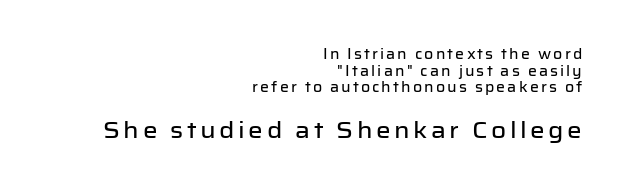
Q: Is the text italic (slanted)? A: No, it is upright.
Q: Is the text underlined? A: No.
Q: How is the paragraph aligned? A: Right-aligned.
Q: Which block of text is set in a larger size, the first (top) or the second (bottom)? A: The second (bottom) one.
